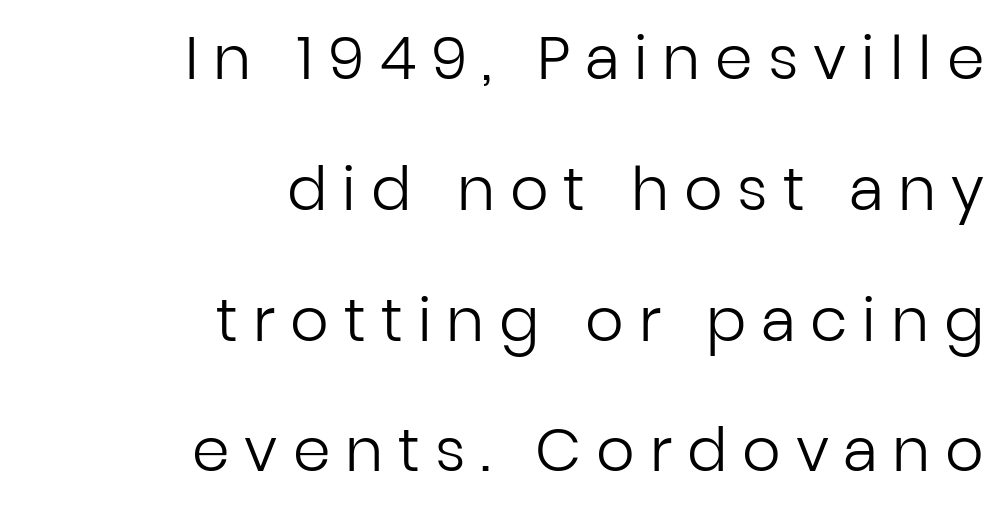
The gaps between neighbouring characters are conspicuously large. The rendering uses natural spacing where letterforms have individual widths. Descenders are the only things crossing below the line. The strokes carry an ordinary text weight at most. A typesetter would mark this as roman, not italic.
